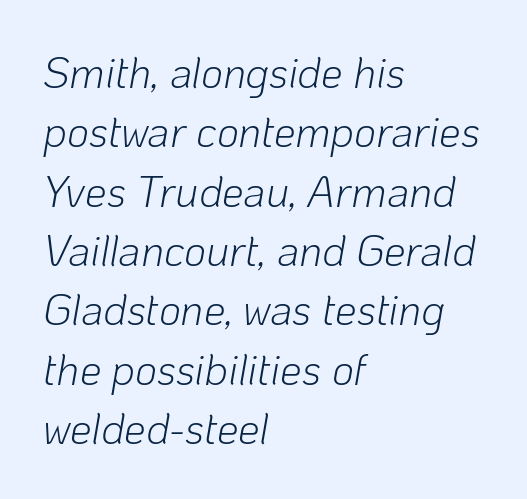
The image shows 43 px light type, italic (leaning right); set left-aligned, normal line spacing (1.38x), normal letter spacing, not underlined; low stroke contrast and a medium x-height.
